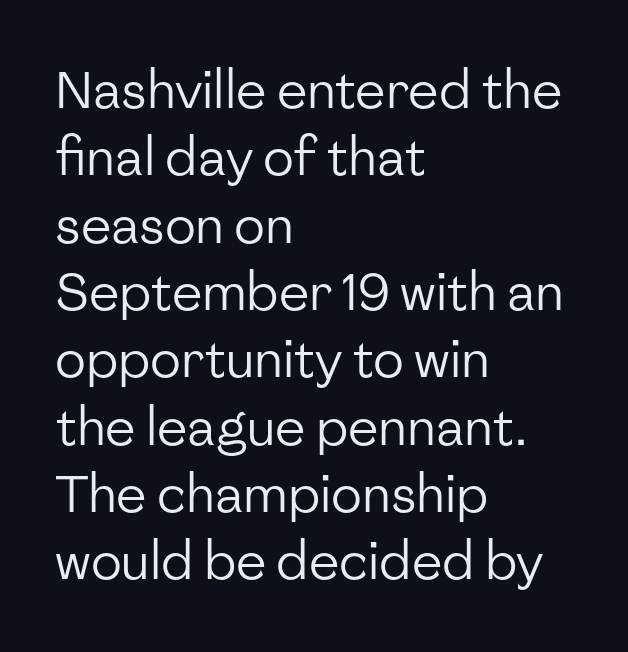
Q: Is the text bold? A: No.
Q: Is the text italic (slanted)? A: No, it is upright.
Q: Is the typeface a serif or a sans-serif typeface? A: Sans-serif.
Q: Is the text underlined? A: No.
Q: How is the paragraph aligned? A: Left-aligned.
Q: Is the spacing between letters normal or unusually wide? A: Normal.
Q: Is the spacing between lines tight, normal or loose? A: Normal.
Q: Width (condensed, normal, or wide)? A: Normal.
Q: Stroke contrast? A: Low.
Q: x-height? A: Medium.
Q: Monospaced? A: No.
